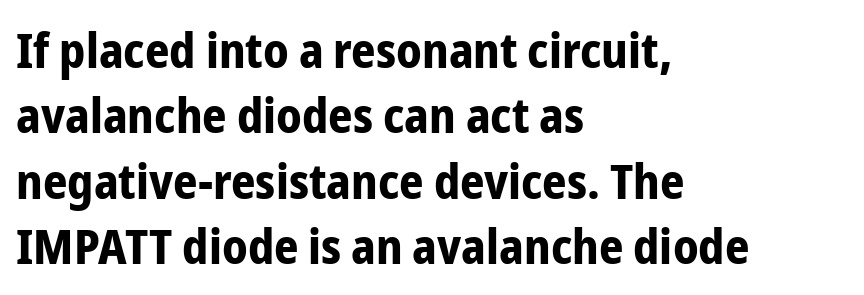
{"serif": "no", "italic": "no", "bold": "yes", "weight": "bold", "width": "condensed", "stroke_contrast": "low", "x_height": "medium", "monospaced": "no", "underline": "no", "align": "left", "line_spacing": "normal", "line_spacing_ratio": 1.36, "letter_spacing": "normal", "letter_spacing_em": 0.0, "glyph_px": 48}
